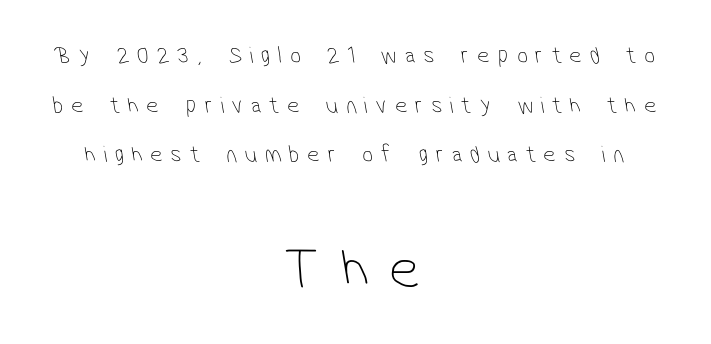
Q: Is the text bold? A: No.
Q: Is the typeface a serif or a sans-serif typeface? A: Sans-serif.
Q: Is the text underlined? A: No.
Q: How is the paragraph aligned? A: Centered.
Q: Is the spacing between letters normal or unusually wide? A: Unusually wide.
Q: Is the spacing between lines tight, normal or loose? A: Loose.
Q: Which block of text is set in a larger size, the first (top) or the second (bottom)? A: The second (bottom) one.
Q: Width (condensed, normal, or wide)? A: Condensed.
Q: Stroke contrast? A: Low.
Q: x-height? A: Medium.
Q: Monospaced? A: No.
